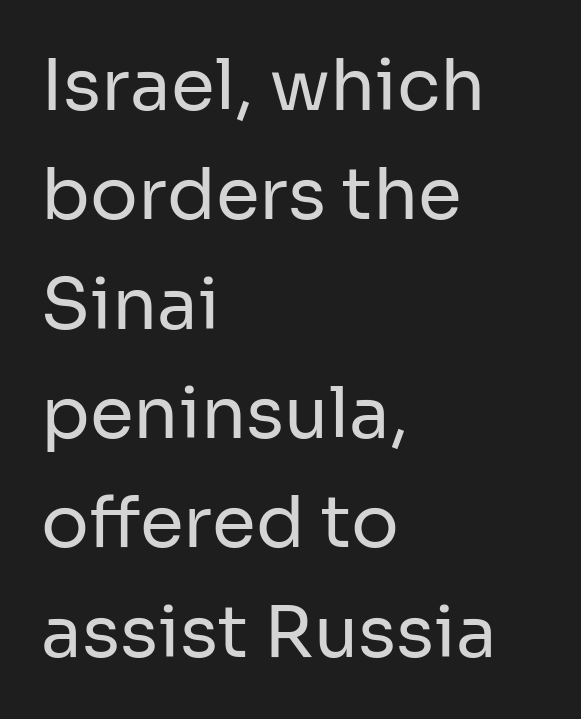
Regarding serifs, this sample does without them. The rendering keeps characters at their native spacing. Note the varied advance widths — an 'i' is clearly narrower than an 'm'. The paragraph has a hard left edge and a soft right edge. The face looks like a standard text weight, possibly lighter.
